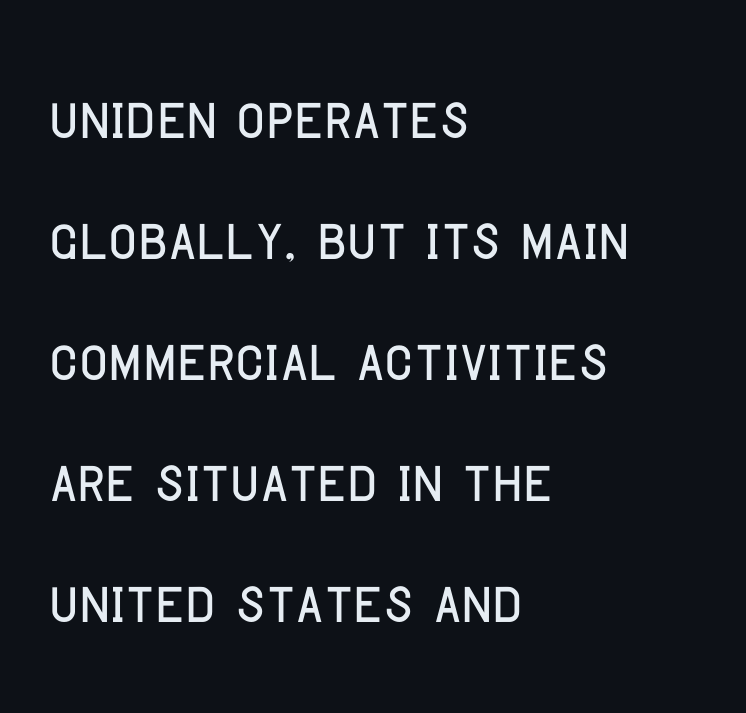
Posture: vertical. Which margin do the lines hug? The left one — the right edge is uneven. Varying glyph widths throughout — classic text-font behaviour. The type is set solid horizontally, with unmodified tracking. Compared with typical paragraphs, the rows here are spaced about the same. Classification — sans serif.
